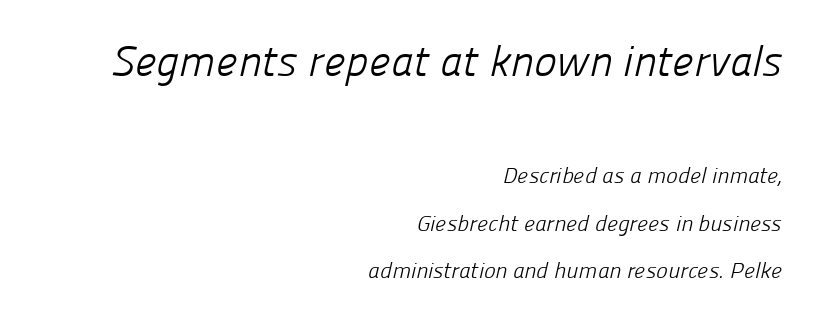
Q: Is the text bold? A: No.
Q: Is the typeface a serif or a sans-serif typeface? A: Sans-serif.
Q: Is the text underlined? A: No.
Q: How is the paragraph aligned? A: Right-aligned.
Q: Is the spacing between letters normal or unusually wide? A: Normal.
Q: Is the spacing between lines tight, normal or loose? A: Loose.
Q: Which block of text is set in a larger size, the first (top) or the second (bottom)? A: The first (top) one.
Q: Width (condensed, normal, or wide)? A: Normal.
Q: Stroke contrast? A: Low.
Q: x-height? A: Medium.
Q: Monospaced? A: No.
